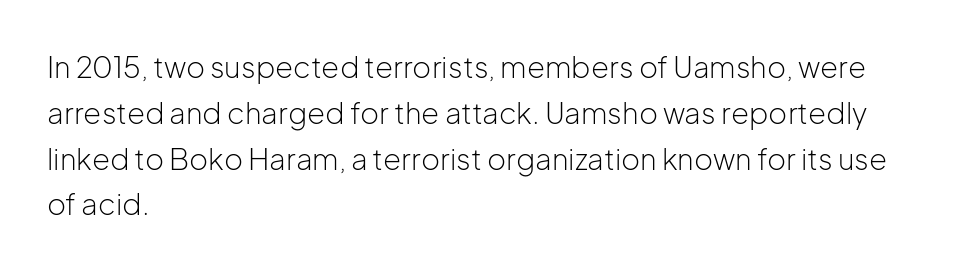
{"serif": "no", "italic": "no", "bold": "no", "weight": "light", "width": "normal", "stroke_contrast": "low", "x_height": "medium", "monospaced": "no", "underline": "no", "align": "left", "line_spacing": "normal", "line_spacing_ratio": 1.58, "letter_spacing": "normal", "letter_spacing_em": 0.0, "glyph_px": 29}
